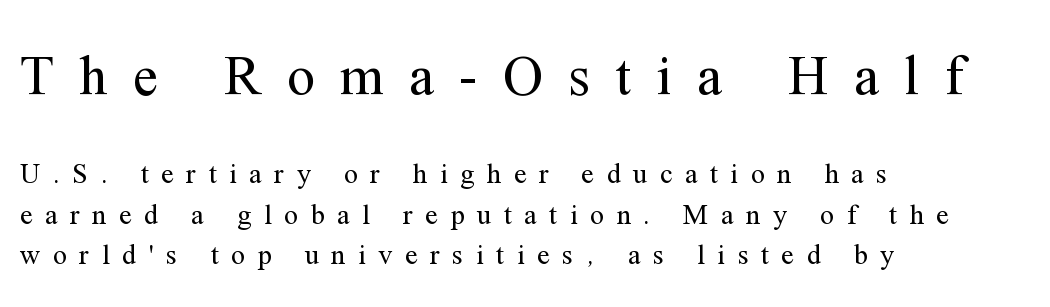
The horizontal fit of the characters is loose and conspicuously gappy. Left-aligned paragraph, ragged on the right. Larger block? The one above; the one below is distinctly smaller. These lines sit exactly where default settings would place them.
